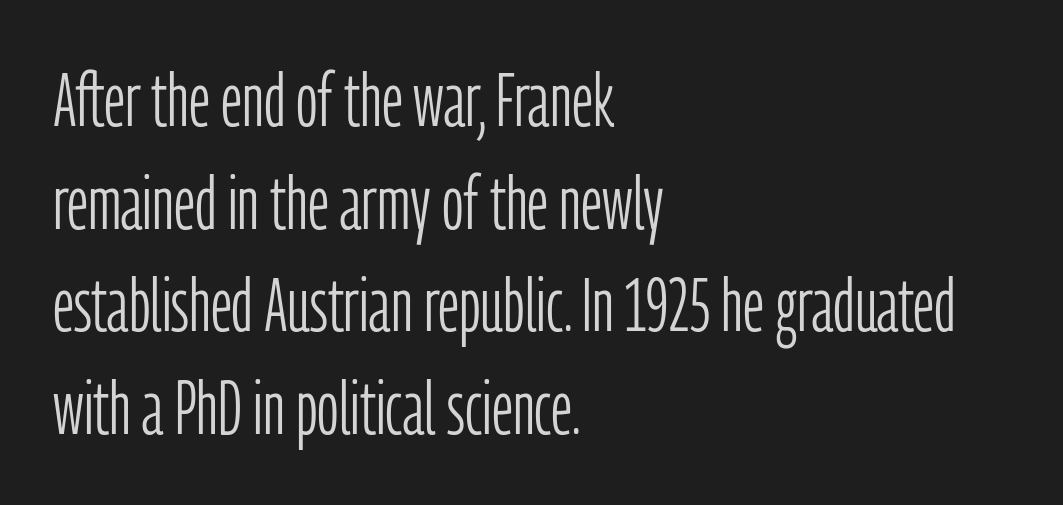
{"serif": "no", "italic": "no", "bold": "no", "weight": "light", "width": "condensed", "stroke_contrast": "low", "x_height": "medium", "monospaced": "no", "underline": "no", "align": "left", "line_spacing": "normal", "line_spacing_ratio": 1.37, "letter_spacing": "normal", "letter_spacing_em": 0.0, "glyph_px": 75}
